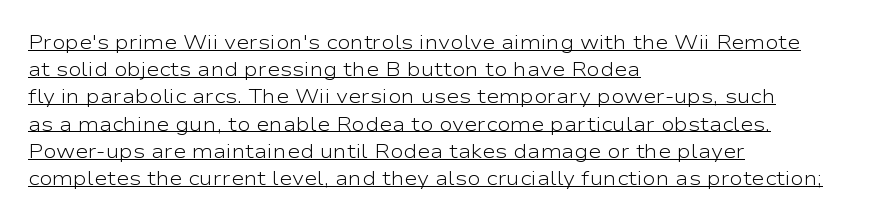
The image shows 20 px text type, upright; set left-aligned, normal line spacing (1.36x), normal letter spacing, underlined.
